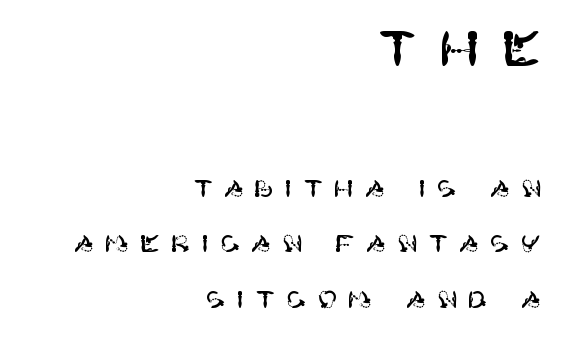
{"serif": "no", "italic": "no", "width": "normal", "stroke_contrast": "high", "x_height": "large", "underline": "no", "align": "right", "line_spacing": "loose", "line_spacing_ratio": 2.32, "letter_spacing": "wide", "letter_spacing_em": 0.45, "larger_block": "first", "size_ratio": 2.0, "glyph_px": 48}
